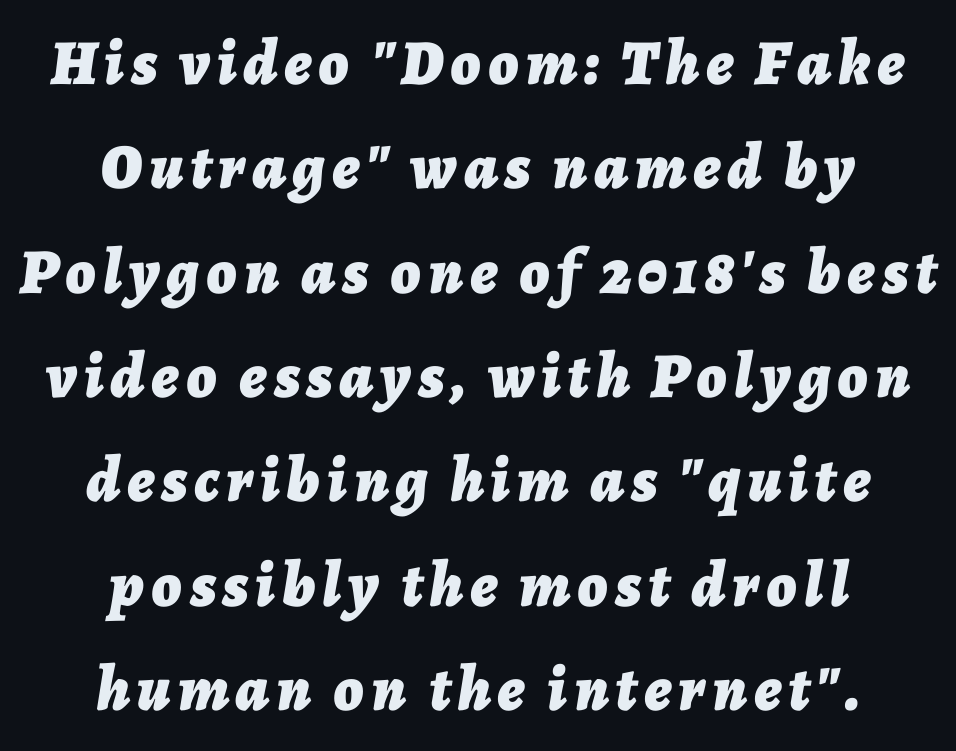
Weight check: bold — yes, fully. Posture: slanted. The face used here is proportionally spaced, like ordinary book or web type. The text block is weighted toward neither margin, spreading evenly from the middle.
